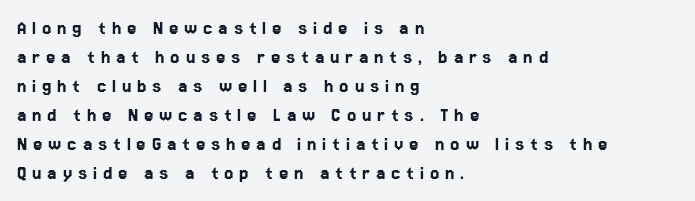
Q: Is the text italic (slanted)? A: No, it is upright.
Q: Is the text underlined? A: No.
Q: How is the paragraph aligned? A: Left-aligned.
Q: Is the spacing between letters normal or unusually wide? A: Unusually wide.
Q: Is the spacing between lines tight, normal or loose? A: Normal.
